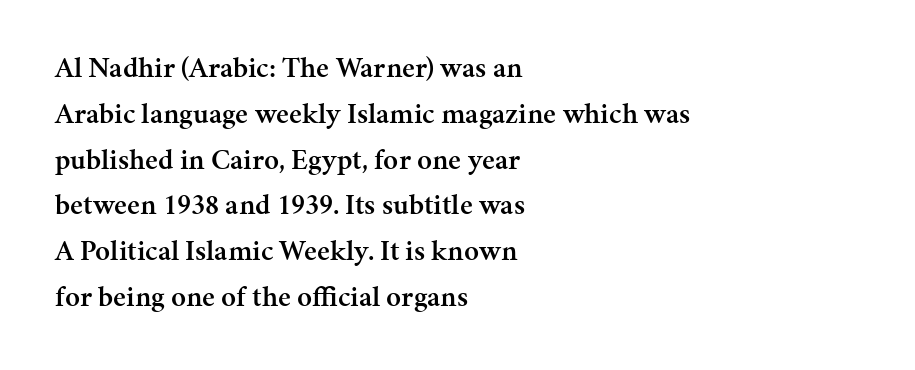
Check under the words: just untouched page. Vertically, the passage feels balanced, rows spaced as you'd expect. The ragged edge is on the right, which tells us the setting is flush left. The rendering uses natural spacing where letterforms have individual widths.
